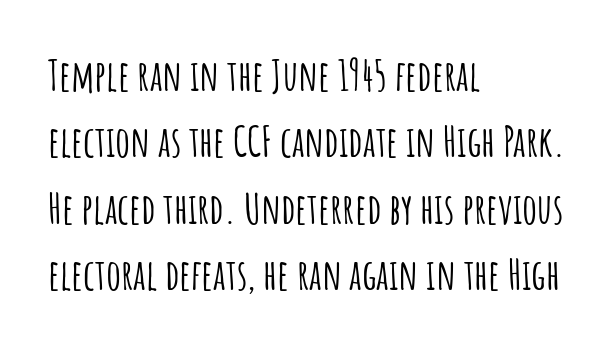
{"serif": "no", "italic": "no", "width": "condensed", "stroke_contrast": "low", "x_height": "large", "monospaced": "no", "underline": "no", "align": "left", "line_spacing": "normal", "line_spacing_ratio": 1.58, "letter_spacing": "normal", "letter_spacing_em": 0.0, "glyph_px": 42}
